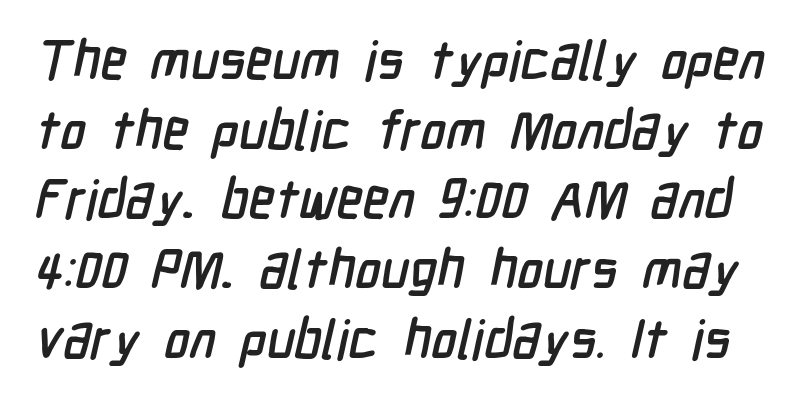
The image shows 54 px condensed sans-serif type; set normal line spacing (1.29x), normal letter spacing, not underlined; low stroke contrast and a medium x-height.
